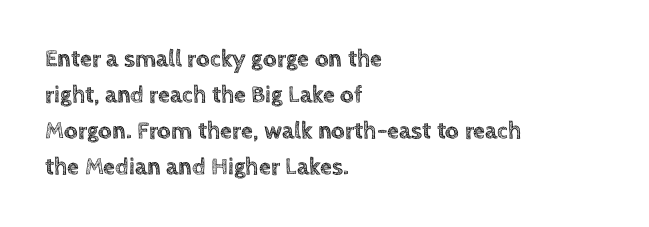
{"italic": "no", "underline": "no", "align": "left", "line_spacing": "normal", "line_spacing_ratio": 1.5, "letter_spacing": "normal", "letter_spacing_em": 0.0, "glyph_px": 24}
